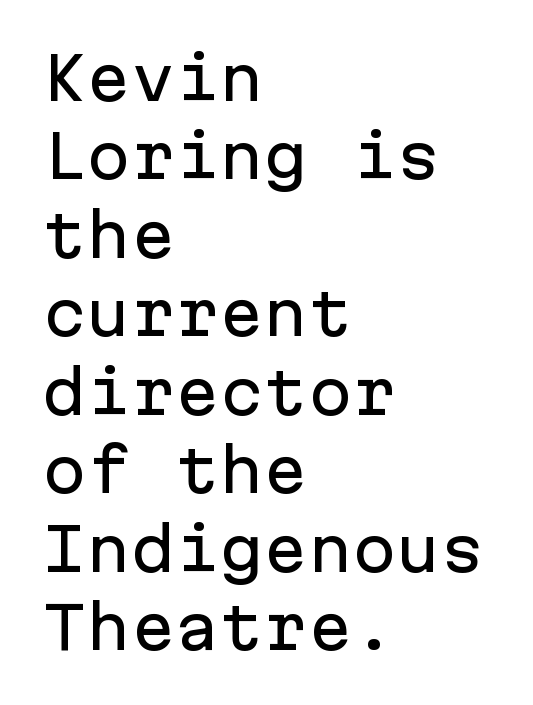
Q: Is the text italic (slanted)? A: No, it is upright.
Q: Is the typeface a serif or a sans-serif typeface? A: Sans-serif.
Q: Is the text underlined? A: No.
Q: How is the paragraph aligned? A: Left-aligned.
Q: Is the spacing between letters normal or unusually wide? A: Normal.
Q: Is the spacing between lines tight, normal or loose? A: Normal.
Q: Width (condensed, normal, or wide)? A: Normal.
Q: Stroke contrast? A: Low.
Q: x-height? A: Medium.
Q: Monospaced? A: Yes.
